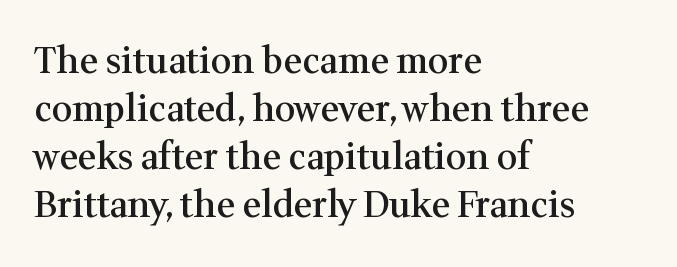
Q: Is the text bold? A: Semi-bold.
Q: Is the text italic (slanted)? A: No, it is upright.
Q: Is the typeface a serif or a sans-serif typeface? A: Serif.
Q: Is the text underlined? A: No.
Q: How is the paragraph aligned? A: Left-aligned.
Q: Is the spacing between letters normal or unusually wide? A: Normal.
Q: Is the spacing between lines tight, normal or loose? A: Normal.
Q: Width (condensed, normal, or wide)? A: Normal.
Q: Stroke contrast? A: Medium.
Q: x-height? A: Medium.
Q: Monospaced? A: No.
